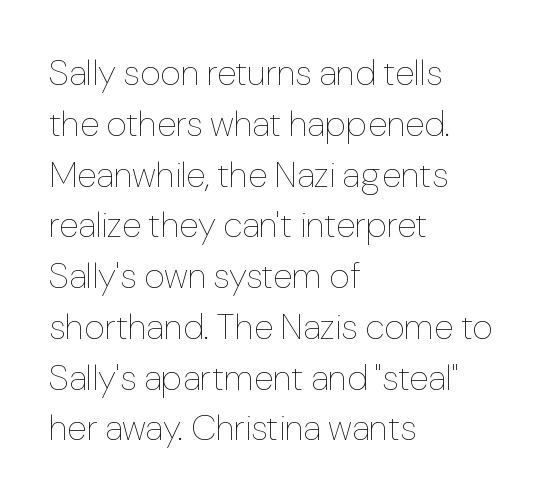
Q: Is the text bold? A: No.
Q: Is the text italic (slanted)? A: No, it is upright.
Q: Is the text underlined? A: No.
Q: How is the paragraph aligned? A: Left-aligned.
Q: Is the spacing between letters normal or unusually wide? A: Normal.
Q: Is the spacing between lines tight, normal or loose? A: Normal.
Q: Width (condensed, normal, or wide)? A: Normal.
Q: Stroke contrast? A: Low.
Q: x-height? A: Medium.
Q: Monospaced? A: No.
